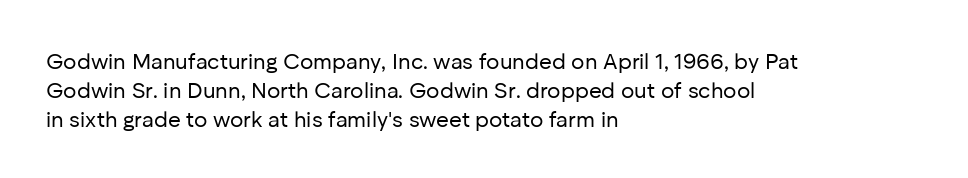
Q: Is the text bold? A: No.
Q: Is the text italic (slanted)? A: No, it is upright.
Q: Is the text underlined? A: No.
Q: How is the paragraph aligned? A: Left-aligned.
Q: Is the spacing between letters normal or unusually wide? A: Normal.
Q: Is the spacing between lines tight, normal or loose? A: Normal.
